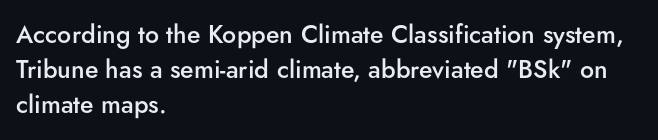
The image shows 25 px text type, upright; set left-aligned, normal line spacing (1.41x), normal letter spacing, not underlined.
